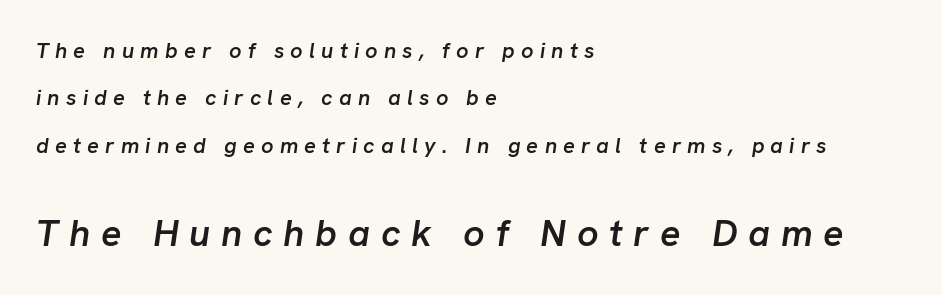
Q: Is the text bold? A: Semi-bold.
Q: Is the text italic (slanted)? A: Yes, it leans right by about 8 degrees.
Q: Is the text underlined? A: No.
Q: How is the paragraph aligned? A: Left-aligned.
Q: Is the spacing between letters normal or unusually wide? A: Unusually wide.
Q: Is the spacing between lines tight, normal or loose? A: Loose.
Q: Which block of text is set in a larger size, the first (top) or the second (bottom)? A: The second (bottom) one.
Q: Width (condensed, normal, or wide)? A: Normal.
Q: Stroke contrast? A: Low.
Q: x-height? A: Medium.
Q: Monospaced? A: No.
